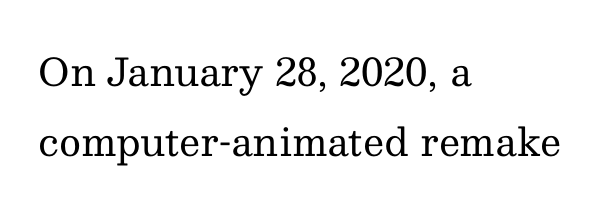
{"serif": "yes", "italic": "no", "bold": "no", "weight": "regular", "width": "normal", "stroke_contrast": "medium", "x_height": "medium", "monospaced": "no", "underline": "no", "align": "left", "line_spacing_ratio": 1.83, "letter_spacing": "normal", "letter_spacing_em": 0.0, "glyph_px": 38}
